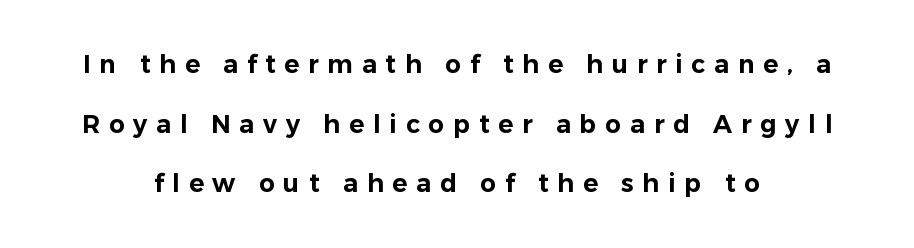
The image shows 25 px text type, upright; set centered, loose line spacing (2.39x), unusually wide letter spacing (+0.35 em), not underlined.
